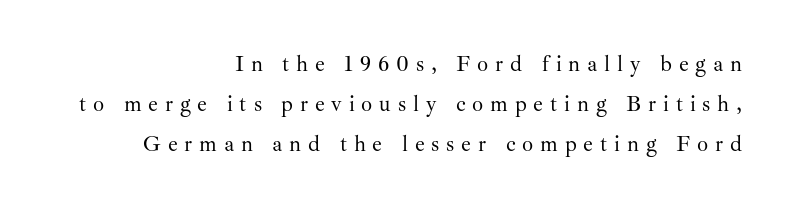
The image shows 22 px text type, upright; set right-aligned, line spacing 1.81x, unusually wide letter spacing (+0.31 em), not underlined.
